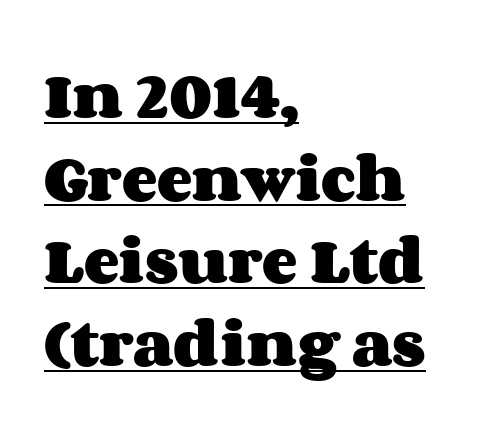
Q: Is the text bold? A: Yes.
Q: Is the text italic (slanted)? A: No, it is upright.
Q: Is the text underlined? A: Yes.
Q: How is the paragraph aligned? A: Left-aligned.
Q: Is the spacing between letters normal or unusually wide? A: Normal.
Q: Is the spacing between lines tight, normal or loose? A: Normal.
Q: Width (condensed, normal, or wide)? A: Wide.
Q: Stroke contrast? A: Medium.
Q: x-height? A: Large.
Q: Monospaced? A: No.
